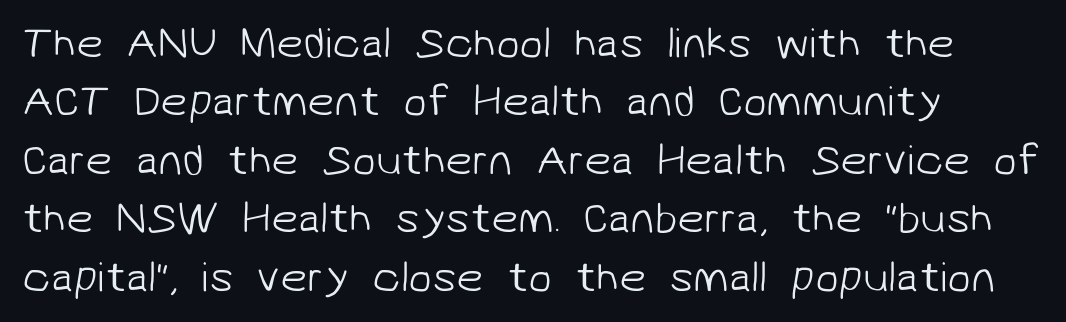
Which margin do the lines hug? The left one — the right edge is uneven. Standard letterfit; no display-style spreading of the glyphs. A light-to-regular cut is what we see here. Successive baselines arrive at the customary interval.
